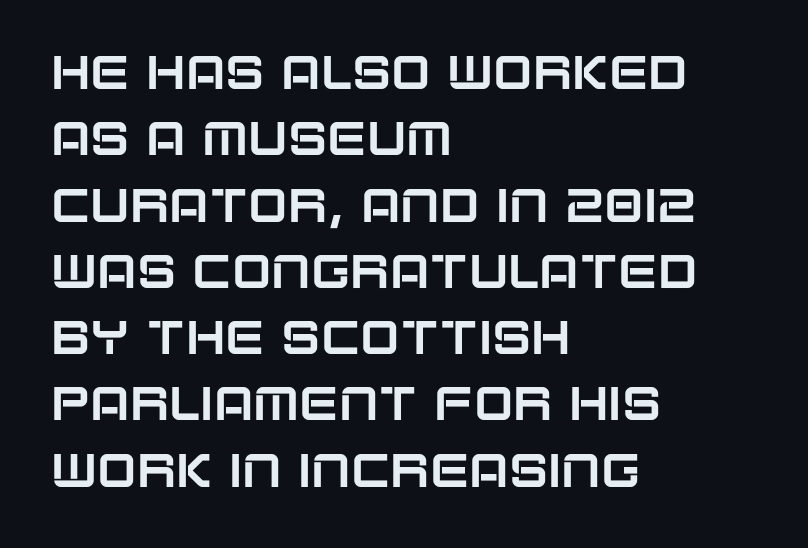
Q: Is the text italic (slanted)? A: No, it is upright.
Q: Is the typeface a serif or a sans-serif typeface? A: Sans-serif.
Q: Is the text underlined? A: No.
Q: How is the paragraph aligned? A: Left-aligned.
Q: Is the spacing between letters normal or unusually wide? A: Normal.
Q: Is the spacing between lines tight, normal or loose? A: Normal.
Q: Width (condensed, normal, or wide)? A: Normal.
Q: Stroke contrast? A: Low.
Q: x-height? A: Large.
Q: Monospaced? A: No.
